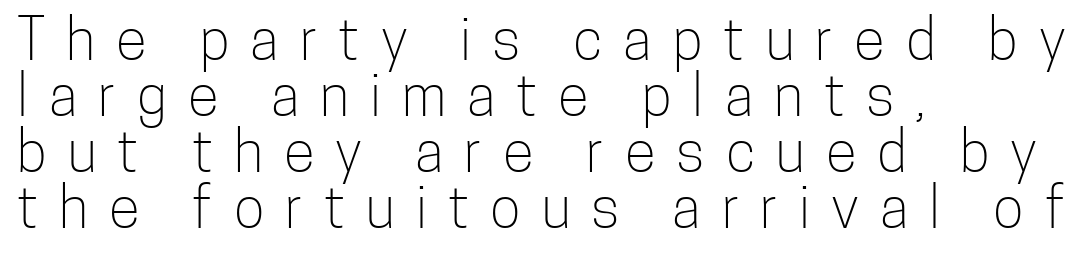
Q: Is the text bold? A: No.
Q: Is the text italic (slanted)? A: No, it is upright.
Q: Is the typeface a serif or a sans-serif typeface? A: Sans-serif.
Q: Is the text underlined? A: No.
Q: How is the paragraph aligned? A: Left-aligned.
Q: Is the spacing between letters normal or unusually wide? A: Unusually wide.
Q: Is the spacing between lines tight, normal or loose? A: Tight.
Q: Width (condensed, normal, or wide)? A: Condensed.
Q: Stroke contrast? A: Low.
Q: x-height? A: Medium.
Q: Monospaced? A: No.
